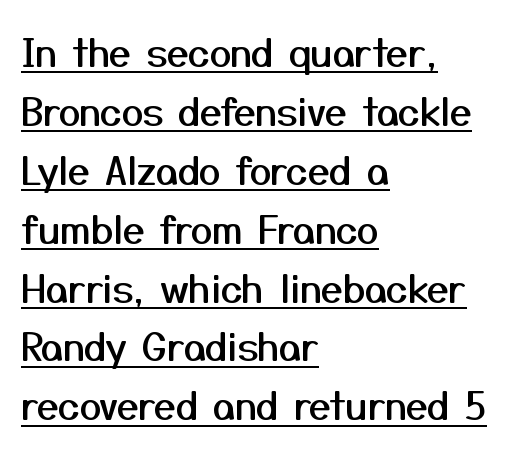
Q: Is the text italic (slanted)? A: No, it is upright.
Q: Is the typeface a serif or a sans-serif typeface? A: Sans-serif.
Q: Is the text underlined? A: Yes.
Q: How is the paragraph aligned? A: Left-aligned.
Q: Is the spacing between letters normal or unusually wide? A: Normal.
Q: Is the spacing between lines tight, normal or loose? A: Normal.
Q: Width (condensed, normal, or wide)? A: Normal.
Q: Stroke contrast? A: Medium.
Q: x-height? A: Medium.
Q: Monospaced? A: No.
